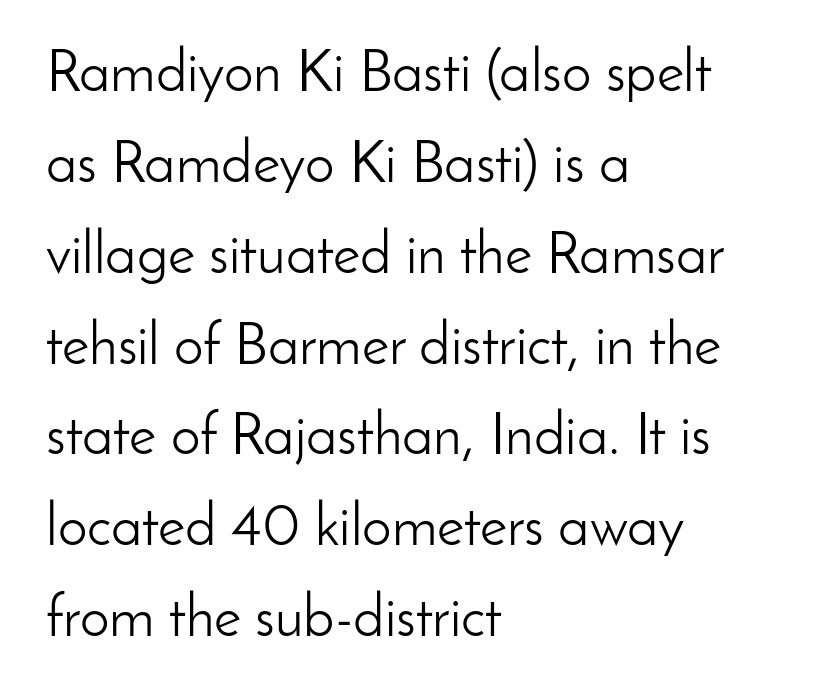
Q: Is the text bold? A: No.
Q: Is the text italic (slanted)? A: No, it is upright.
Q: Is the typeface a serif or a sans-serif typeface? A: Sans-serif.
Q: Is the text underlined? A: No.
Q: How is the paragraph aligned? A: Left-aligned.
Q: Is the spacing between letters normal or unusually wide? A: Normal.
Q: Is the spacing between lines tight, normal or loose? A: Normal.
Q: Width (condensed, normal, or wide)? A: Normal.
Q: Stroke contrast? A: Low.
Q: x-height? A: Small.
Q: Monospaced? A: No.
